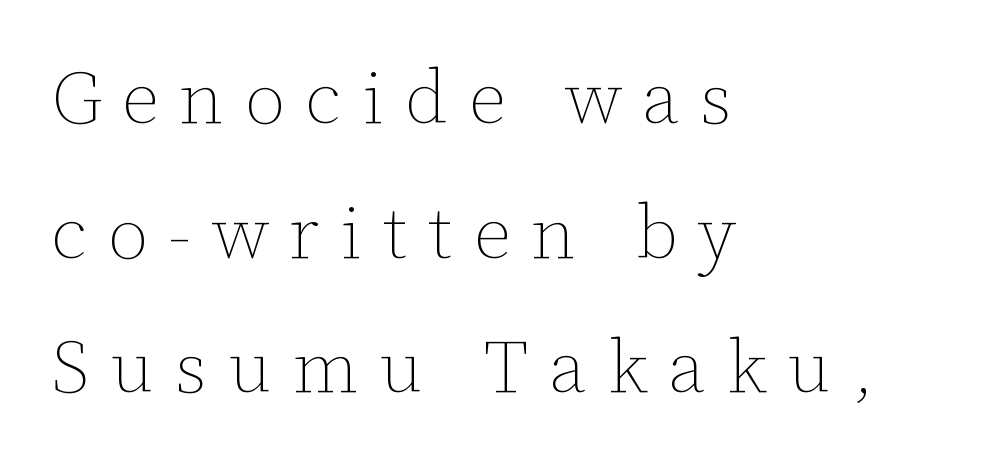
Q: Is the text bold? A: No.
Q: Is the text italic (slanted)? A: No, it is upright.
Q: Is the text underlined? A: No.
Q: How is the paragraph aligned? A: Left-aligned.
Q: Is the spacing between letters normal or unusually wide? A: Unusually wide.
Q: Width (condensed, normal, or wide)? A: Normal.
Q: Stroke contrast? A: Low.
Q: x-height? A: Medium.
Q: Monospaced? A: No.
